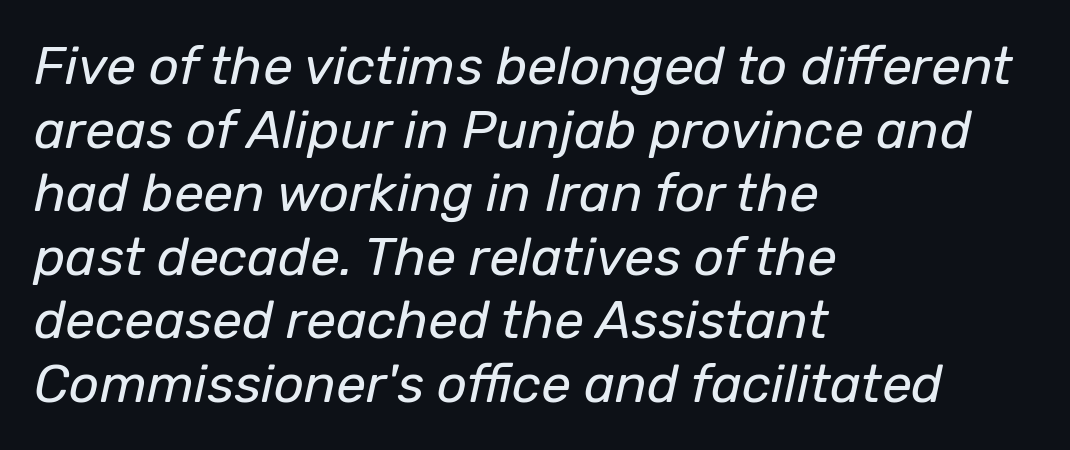
Q: Is the text bold? A: No.
Q: Is the text italic (slanted)? A: Yes, it leans right by about 12 degrees.
Q: Is the text underlined? A: No.
Q: How is the paragraph aligned? A: Left-aligned.
Q: Is the spacing between letters normal or unusually wide? A: Normal.
Q: Width (condensed, normal, or wide)? A: Normal.
Q: Stroke contrast? A: Low.
Q: x-height? A: Medium.
Q: Monospaced? A: No.
